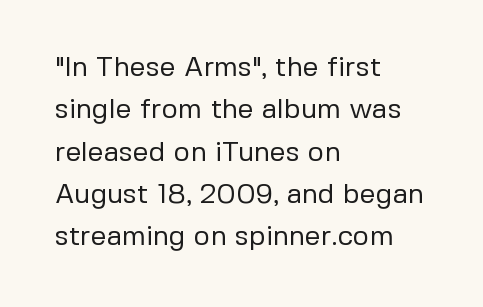
Q: Is the text bold? A: No.
Q: Is the text italic (slanted)? A: No, it is upright.
Q: Is the typeface a serif or a sans-serif typeface? A: Sans-serif.
Q: Is the text underlined? A: No.
Q: How is the paragraph aligned? A: Left-aligned.
Q: Is the spacing between letters normal or unusually wide? A: Normal.
Q: Is the spacing between lines tight, normal or loose? A: Normal.
Q: Width (condensed, normal, or wide)? A: Normal.
Q: Stroke contrast? A: Low.
Q: x-height? A: Medium.
Q: Monospaced? A: No.
